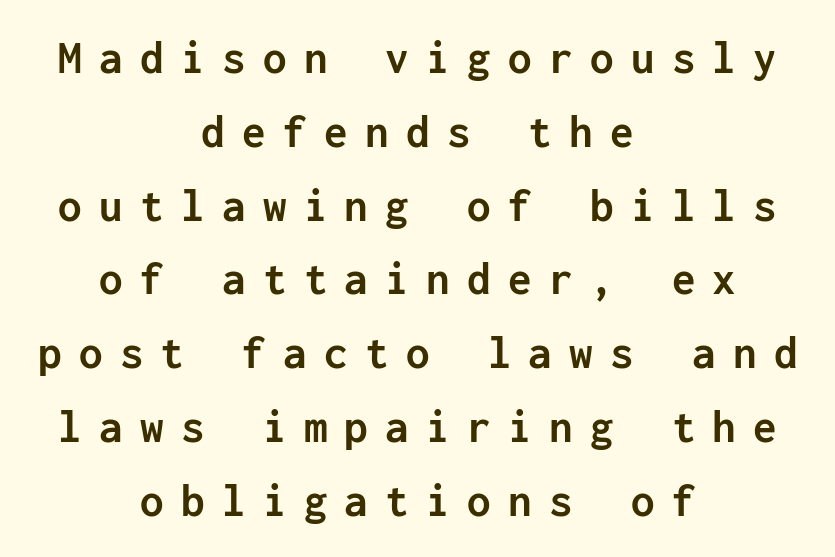
{"serif": "no", "italic": "no", "bold": "yes", "weight": "semibold", "width": "normal", "stroke_contrast": "low", "x_height": "medium", "monospaced": "yes", "underline": "no", "align": "center", "line_spacing": "normal", "line_spacing_ratio": 1.57, "letter_spacing": "wide", "letter_spacing_em": 0.37, "glyph_px": 47}
